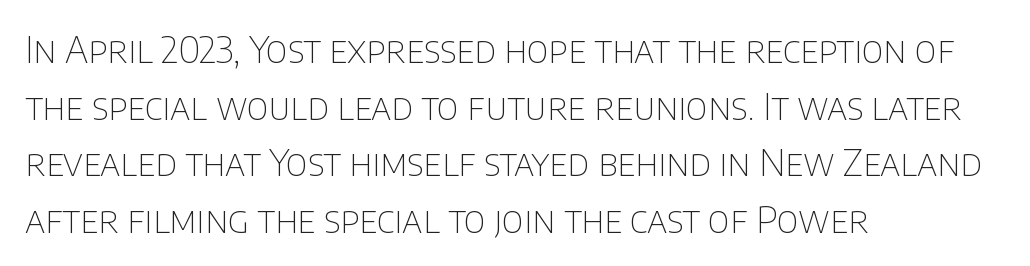
The image shows 36 px thin sans-serif type, upright; set left-aligned, normal line spacing (1.57x), normal letter spacing, not underlined; low stroke contrast and a large x-height.
